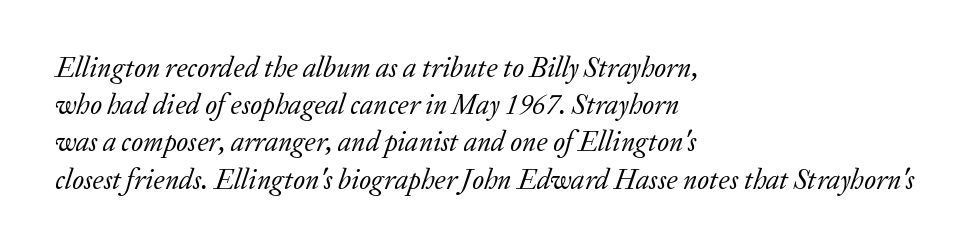
{"serif": "yes", "italic": "yes", "lean": "right", "slant_degrees": 20, "bold": "no", "weight": "regular", "width": "normal", "stroke_contrast": "low", "x_height": "medium", "monospaced": "no", "underline": "no", "align": "left", "line_spacing": "normal", "line_spacing_ratio": 1.33, "letter_spacing": "normal", "letter_spacing_em": 0.0, "glyph_px": 28}
